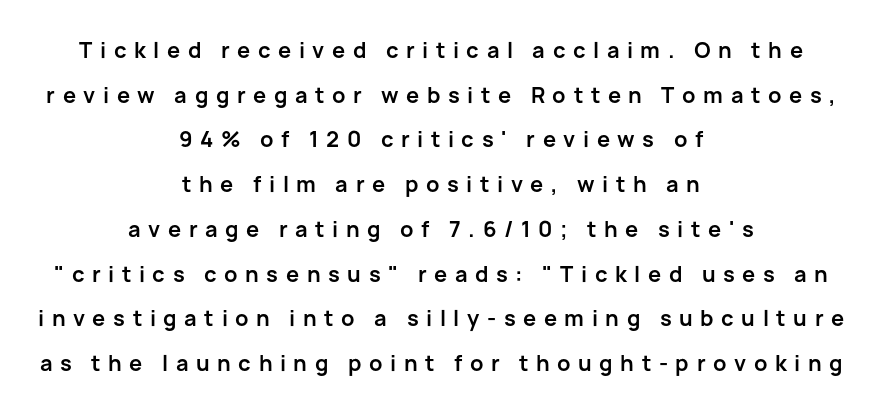
The image shows 21 px bold type, upright; set centered, loose line spacing (2.13x), unusually wide letter spacing (+0.36 em), not underlined.
